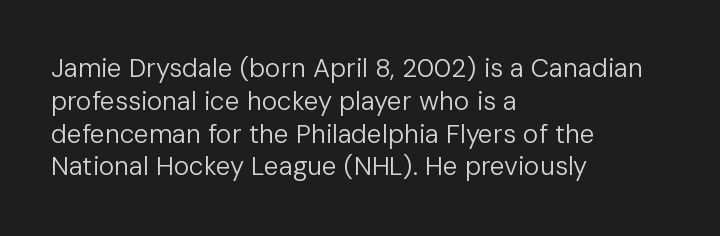
Q: Is the text bold? A: No.
Q: Is the text italic (slanted)? A: No, it is upright.
Q: Is the text underlined? A: No.
Q: How is the paragraph aligned? A: Left-aligned.
Q: Is the spacing between letters normal or unusually wide? A: Normal.
Q: Is the spacing between lines tight, normal or loose? A: Normal.
